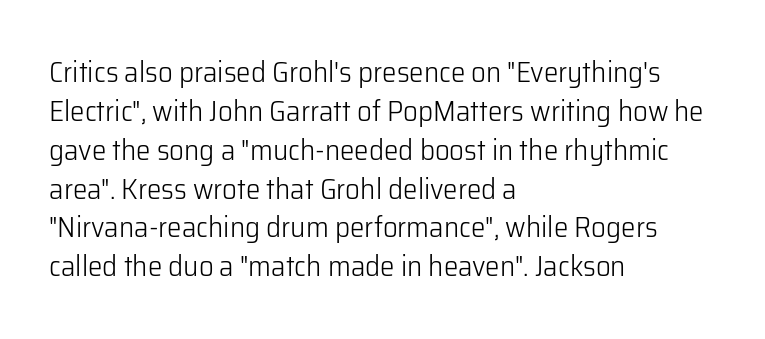
The image shows 29 px light sans-serif type, upright; set left-aligned, normal line spacing (1.34x), normal letter spacing, not underlined; low stroke contrast and a medium x-height.
